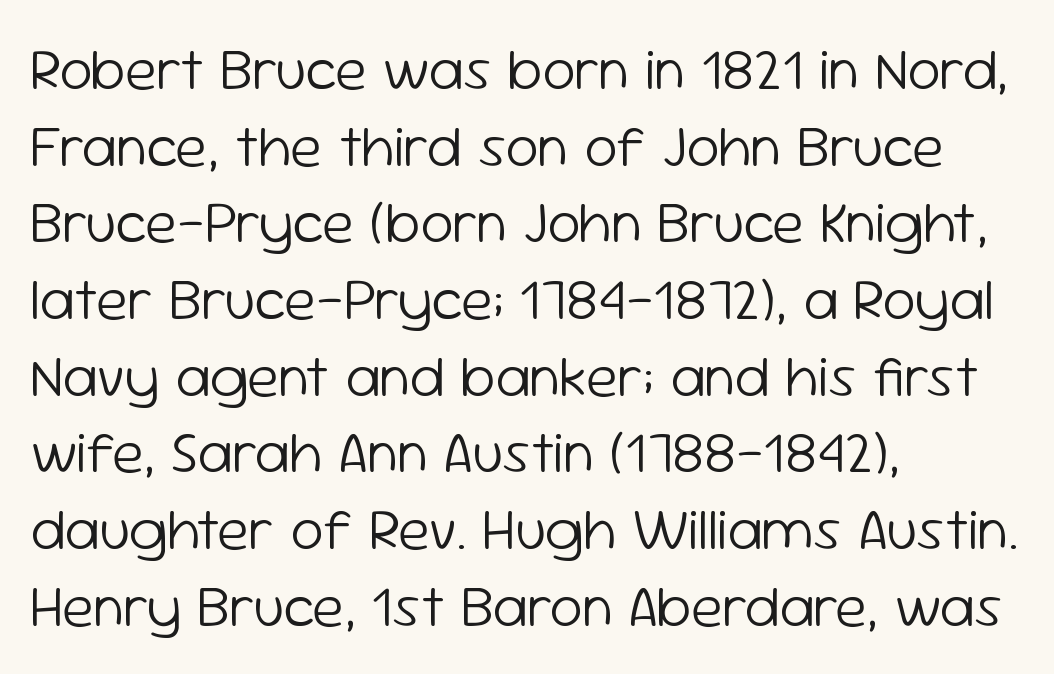
Q: Is the text bold? A: No.
Q: Is the text italic (slanted)? A: No, it is upright.
Q: Is the typeface a serif or a sans-serif typeface? A: Sans-serif.
Q: Is the text underlined? A: No.
Q: How is the paragraph aligned? A: Left-aligned.
Q: Is the spacing between letters normal or unusually wide? A: Normal.
Q: Is the spacing between lines tight, normal or loose? A: Normal.
Q: Width (condensed, normal, or wide)? A: Normal.
Q: Stroke contrast? A: Low.
Q: x-height? A: Medium.
Q: Monospaced? A: No.
